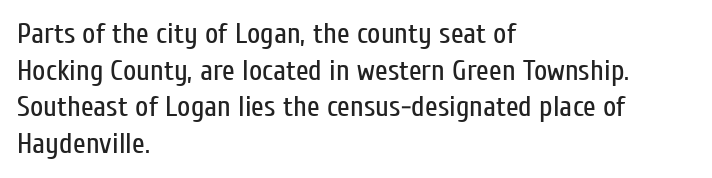
Each letter's strokes conclude bluntly, with no projecting serifs. Heaviness? Minimal to ordinary, like unemphasized prose. Spacing verdict: proportional, widths tailored to each character. Each line starts at the same left margin while the right side varies.
